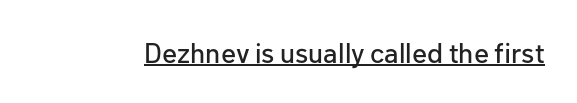
The image shows 28 px sans-serif type, upright; set normal letter spacing, underlined; low stroke contrast and a medium x-height.
